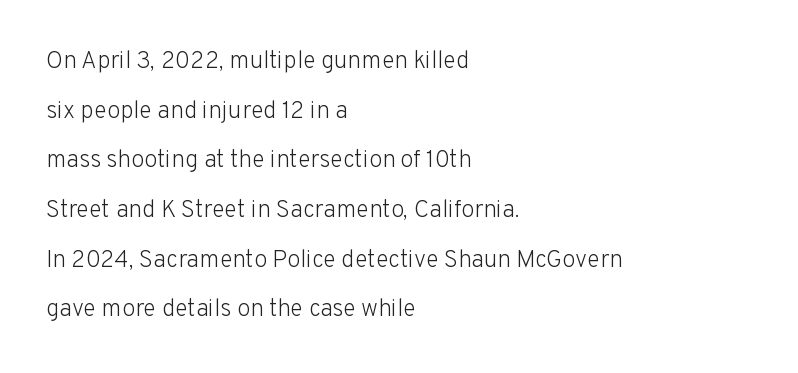
{"italic": "no", "bold": "no", "underline": "no", "align": "left", "line_spacing": "loose", "line_spacing_ratio": 2.07, "letter_spacing": "normal", "letter_spacing_em": 0.0, "glyph_px": 24}
